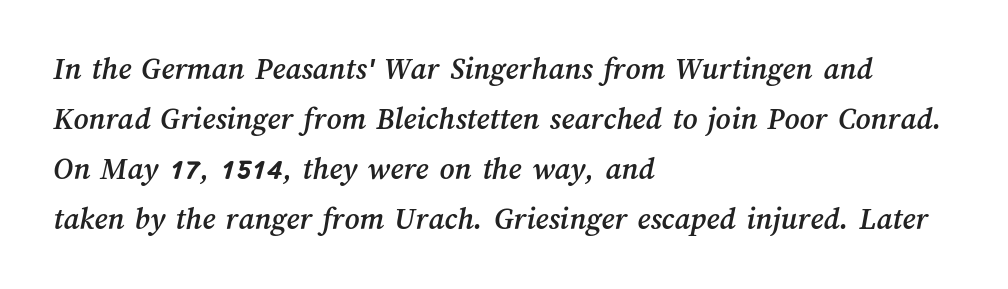
{"width": "normal", "stroke_contrast": "medium", "x_height": "medium", "monospaced": "no", "underline": "no", "align": "left", "line_spacing": "normal", "line_spacing_ratio": 1.56, "letter_spacing": "normal", "letter_spacing_em": 0.0, "glyph_px": 32}
